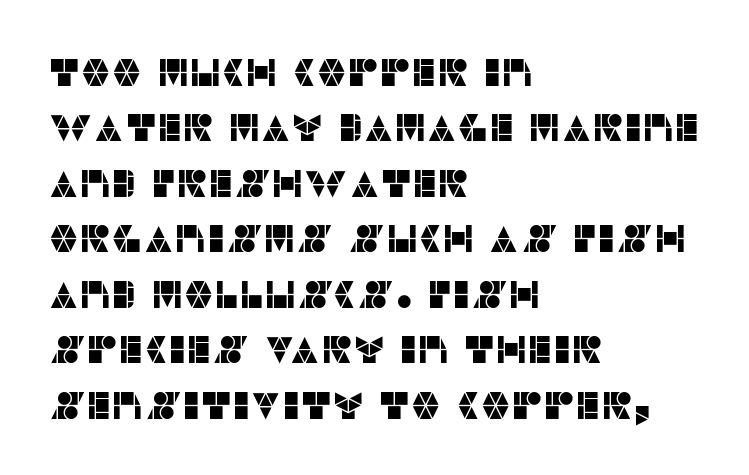
This rendering employs a face without finishing strokes, i.e., a sans-serif. Proportional: the letters do not fall into vertical columns. The space beneath each line is pristine and unruled. Is the block centered? No — it sits flush against the left margin.
